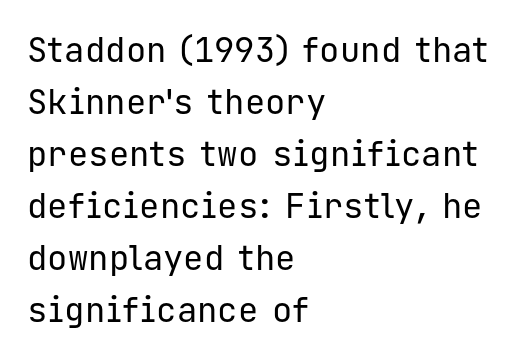
The image shows 34 px regular-weight sans-serif type, upright, monospaced; set left-aligned, normal line spacing (1.53x), normal letter spacing, not underlined; low stroke contrast and a medium x-height.
